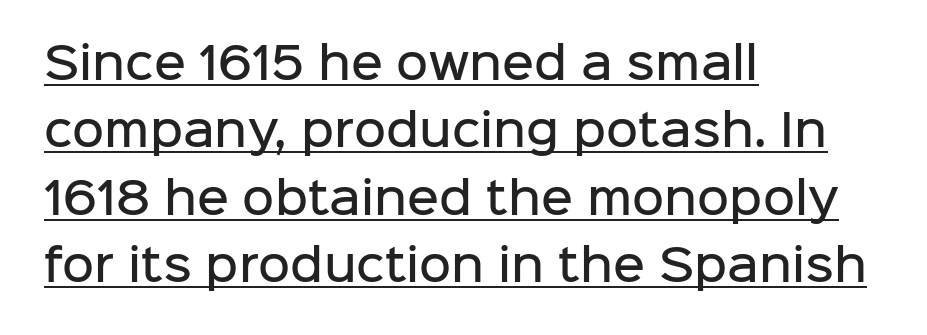
Underline: present. This sample uses an upright cut, with every glyph sitting square on the baseline. The rendering keeps characters at their native spacing. Caption: semibold face, moderately heavy strokes. Here the designer chose a conventional face with non-uniform glyph widths.
